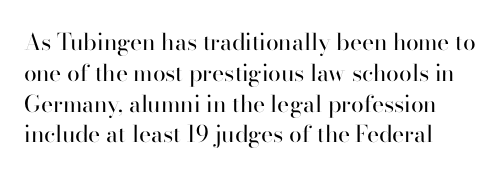
{"italic": "no", "bold": "no", "underline": "no", "line_spacing": "normal", "line_spacing_ratio": 1.34, "letter_spacing": "normal", "letter_spacing_em": 0.0, "glyph_px": 23}
